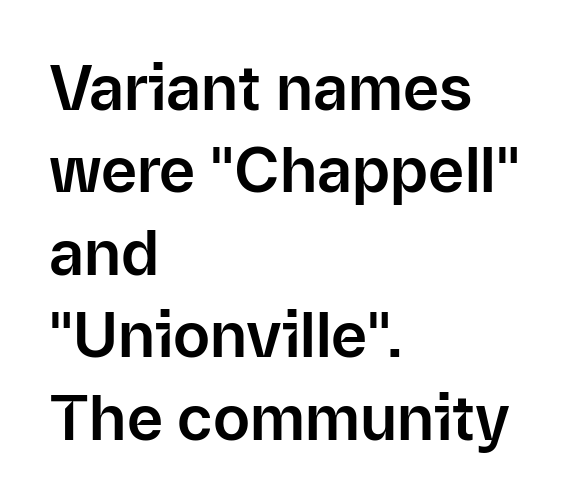
Q: Is the text italic (slanted)? A: No, it is upright.
Q: Is the typeface a serif or a sans-serif typeface? A: Sans-serif.
Q: Is the text underlined? A: No.
Q: How is the paragraph aligned? A: Left-aligned.
Q: Is the spacing between letters normal or unusually wide? A: Normal.
Q: Is the spacing between lines tight, normal or loose? A: Normal.
Q: Width (condensed, normal, or wide)? A: Normal.
Q: Stroke contrast? A: Low.
Q: x-height? A: Medium.
Q: Monospaced? A: No.
